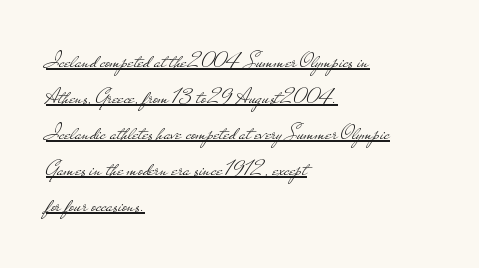
{"bold": "no", "underline": "yes", "align": "left", "line_spacing": "normal", "line_spacing_ratio": 1.56, "letter_spacing": "normal", "letter_spacing_em": 0.0, "glyph_px": 23}
